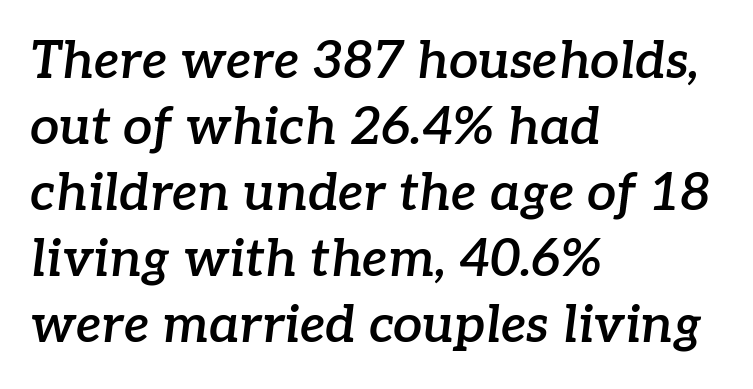
A typesetter would call this proportional, since set widths differ per character. A typesetter would call this zero additional tracking. Heft: intermediate — a semibold. Compared with typical paragraphs, the rows here are spaced about the same.
